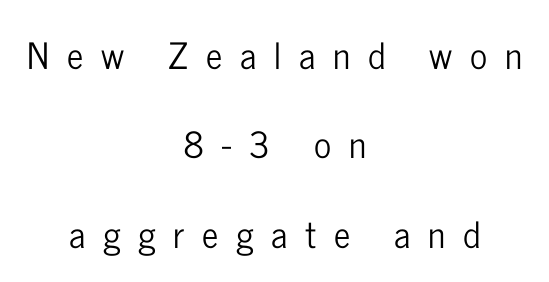
{"serif": "no", "italic": "no", "width": "condensed", "stroke_contrast": "low", "x_height": "medium", "monospaced": "no", "underline": "no", "align": "center", "line_spacing": "loose", "line_spacing_ratio": 2.48, "letter_spacing": "wide", "letter_spacing_em": 0.49, "glyph_px": 36}
